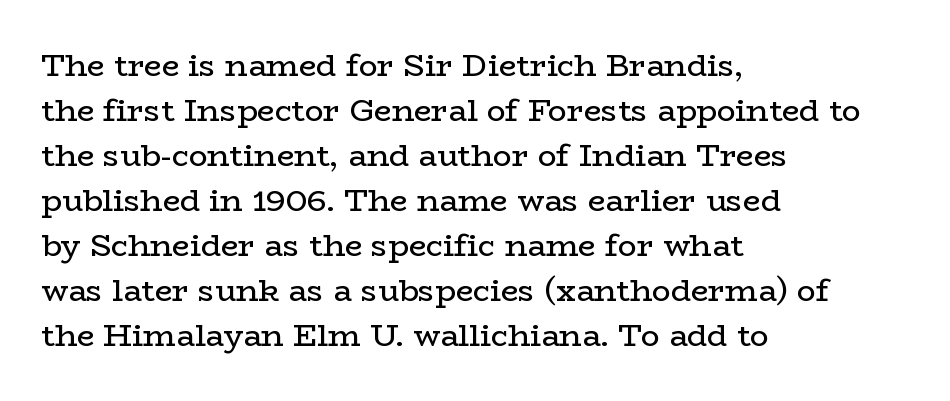
The typeface has the unassuming heft of standard copy or less. Every character sits straight up, as roman type does. The letterforms sit shoulder to shoulder at normal distance. The lines in this sample share a left origin and differ only in where they stop.
